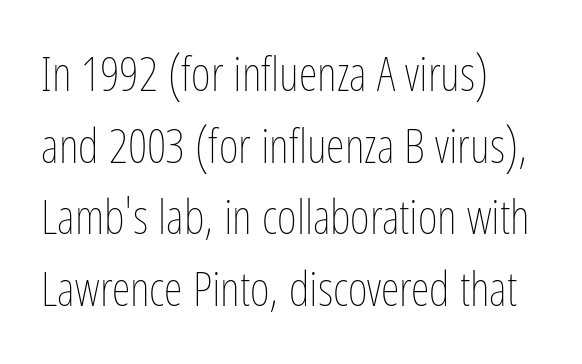
{"italic": "no", "bold": "no", "weight": "thin", "width": "condensed", "stroke_contrast": "low", "x_height": "medium", "monospaced": "no", "underline": "no", "align": "left", "line_spacing": "normal", "line_spacing_ratio": 1.49, "letter_spacing": "normal", "letter_spacing_em": 0.0, "glyph_px": 48}
